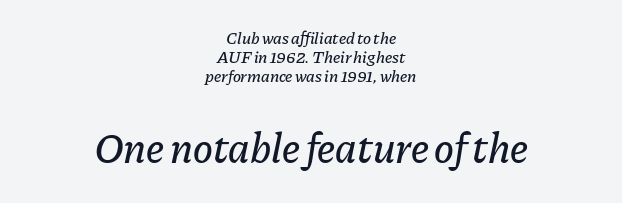
The image shows 42 px text type, italic (leaning right); set centered, tight line spacing (1.13x), normal letter spacing, not underlined; the second (bottom) block is 2.47x larger; low stroke contrast and a medium x-height.
